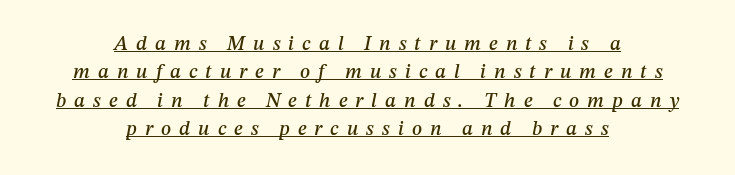
Q: Is the text italic (slanted)? A: Yes, it leans right by about 12 degrees.
Q: Is the text underlined? A: Yes.
Q: How is the paragraph aligned? A: Centered.
Q: Is the spacing between letters normal or unusually wide? A: Unusually wide.
Q: Is the spacing between lines tight, normal or loose? A: Normal.
